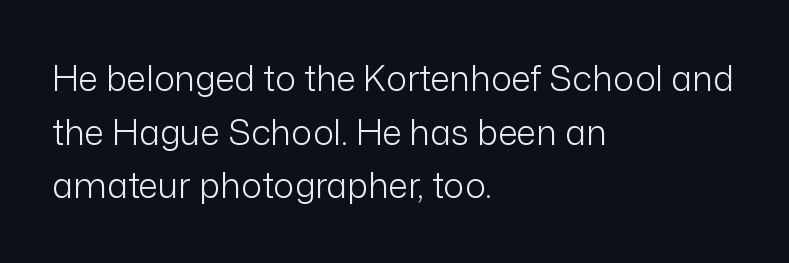
Q: Is the text bold? A: No.
Q: Is the text italic (slanted)? A: No, it is upright.
Q: Is the typeface a serif or a sans-serif typeface? A: Sans-serif.
Q: Is the text underlined? A: No.
Q: How is the paragraph aligned? A: Left-aligned.
Q: Is the spacing between letters normal or unusually wide? A: Normal.
Q: Is the spacing between lines tight, normal or loose? A: Normal.
Q: Width (condensed, normal, or wide)? A: Normal.
Q: Stroke contrast? A: Low.
Q: x-height? A: Medium.
Q: Monospaced? A: No.
